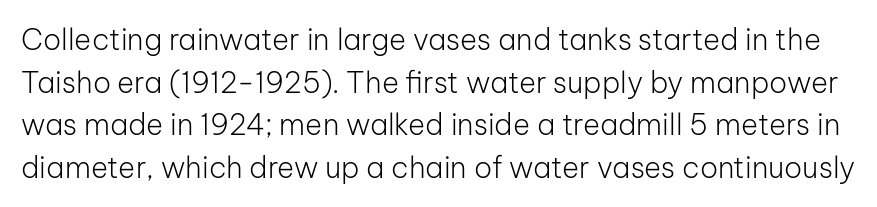
Q: Is the text bold? A: No.
Q: Is the text italic (slanted)? A: No, it is upright.
Q: Is the typeface a serif or a sans-serif typeface? A: Sans-serif.
Q: Is the text underlined? A: No.
Q: Is the spacing between letters normal or unusually wide? A: Normal.
Q: Is the spacing between lines tight, normal or loose? A: Normal.
Q: Width (condensed, normal, or wide)? A: Normal.
Q: Stroke contrast? A: Low.
Q: x-height? A: Medium.
Q: Monospaced? A: No.
